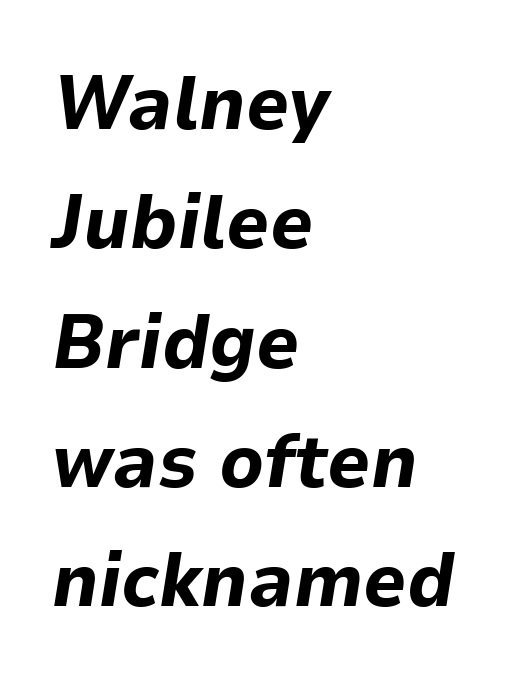
The image shows 76 px bold type, italic (leaning right); set left-aligned, normal line spacing (1.57x), normal letter spacing, not underlined; low stroke contrast and a medium x-height.
